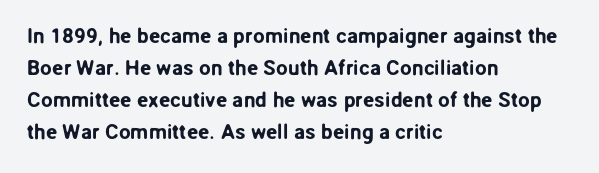
The image shows 21 px text type, upright; set left-aligned, normal line spacing (1.53x), normal letter spacing, not underlined.
